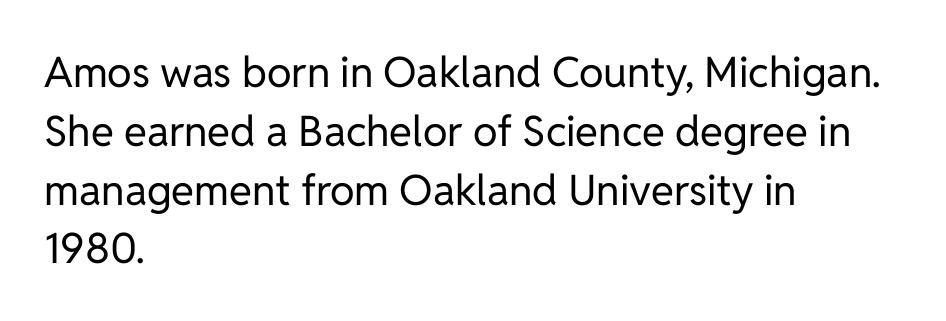
The image shows 42 px regular-weight sans-serif type, upright; set left-aligned, normal line spacing (1.4x), normal letter spacing, not underlined; low stroke contrast and a medium x-height.
